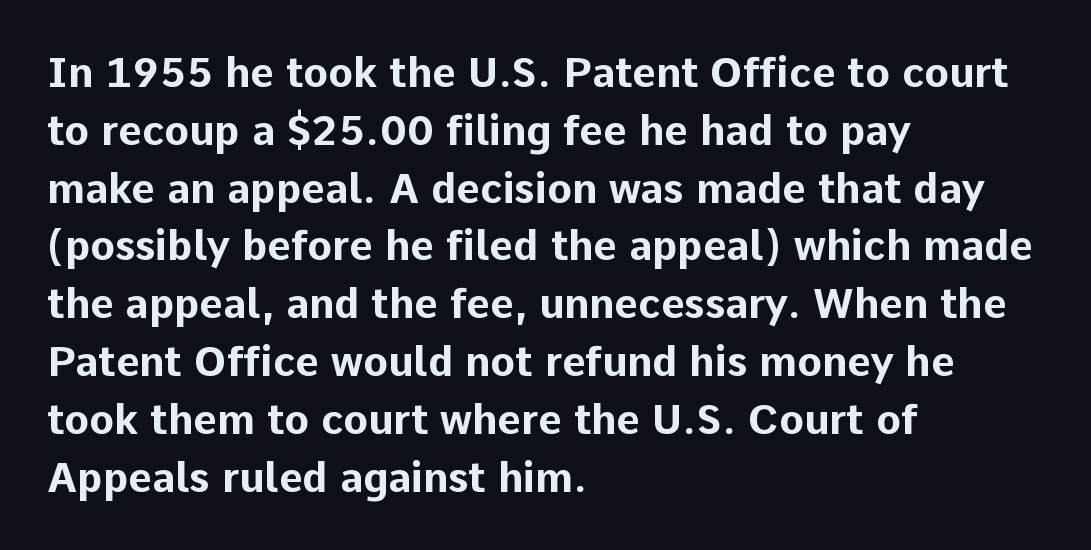
{"serif": "no", "italic": "no", "bold": "yes", "weight": "bold", "width": "normal", "stroke_contrast": "low", "x_height": "medium", "monospaced": "no", "underline": "no", "align": "left", "line_spacing": "normal", "line_spacing_ratio": 1.41, "letter_spacing": "normal", "letter_spacing_em": 0.0, "glyph_px": 41}
